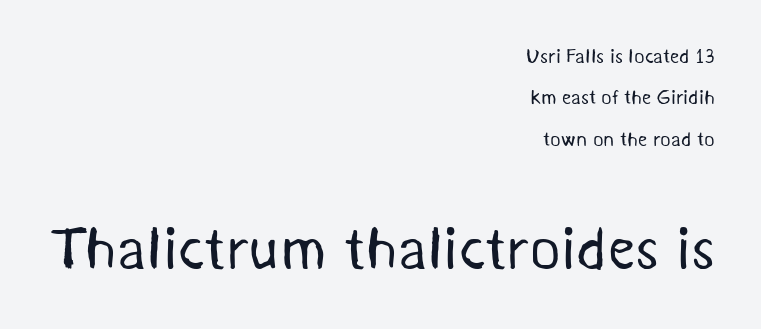
The image shows 60 px regular-weight sans-serif type; set right-aligned, loose line spacing (2.07x), normal letter spacing, not underlined; the second (bottom) block is 3.0x larger; medium stroke contrast and a medium x-height.
